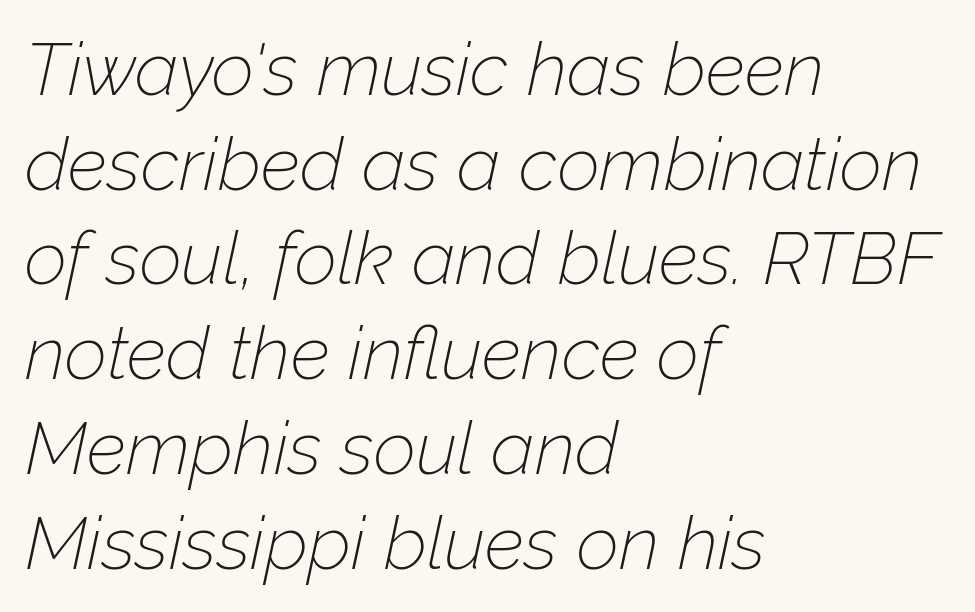
The image shows 74 px thin type, italic (leaning right); set left-aligned, normal line spacing (1.28x), normal letter spacing, not underlined; low stroke contrast and a medium x-height.
